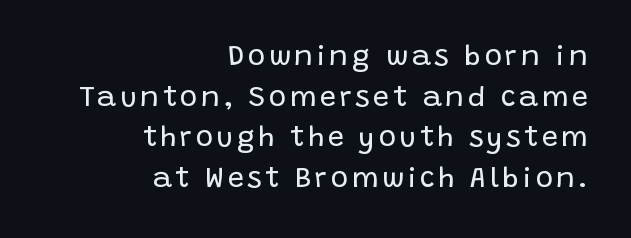
The image shows 29 px regular-weight sans-serif type, upright; set right-aligned, normal line spacing (1.4x), not underlined; low stroke contrast and a large x-height.
